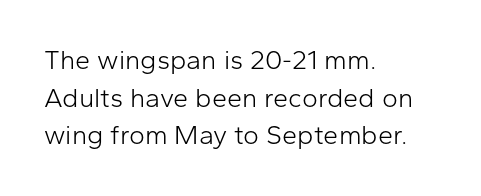
Q: Is the text bold? A: No.
Q: Is the text italic (slanted)? A: No, it is upright.
Q: Is the text underlined? A: No.
Q: How is the paragraph aligned? A: Left-aligned.
Q: Is the spacing between letters normal or unusually wide? A: Normal.
Q: Is the spacing between lines tight, normal or loose? A: Normal.
